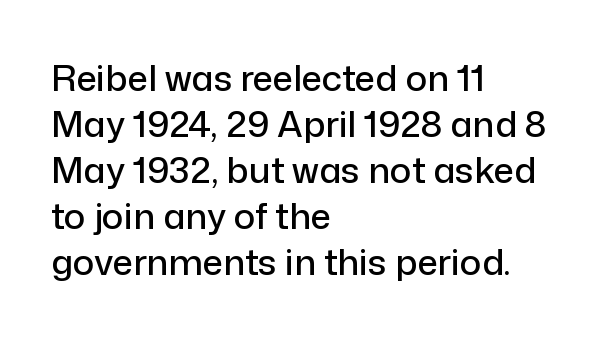
{"serif": "no", "italic": "no", "width": "normal", "stroke_contrast": "low", "x_height": "medium", "monospaced": "no", "underline": "no", "align": "left", "line_spacing": "normal", "line_spacing_ratio": 1.28, "letter_spacing": "normal", "letter_spacing_em": 0.0, "glyph_px": 36}
